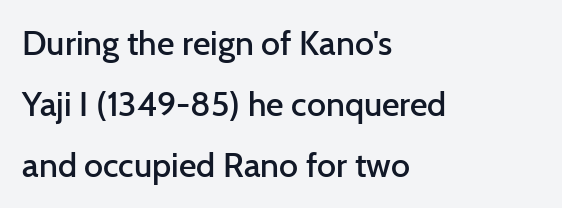
Q: Is the text bold? A: Semi-bold.
Q: Is the text italic (slanted)? A: No, it is upright.
Q: Is the typeface a serif or a sans-serif typeface? A: Sans-serif.
Q: Is the text underlined? A: No.
Q: How is the paragraph aligned? A: Left-aligned.
Q: Is the spacing between letters normal or unusually wide? A: Normal.
Q: Width (condensed, normal, or wide)? A: Normal.
Q: Stroke contrast? A: Low.
Q: x-height? A: Medium.
Q: Monospaced? A: No.
